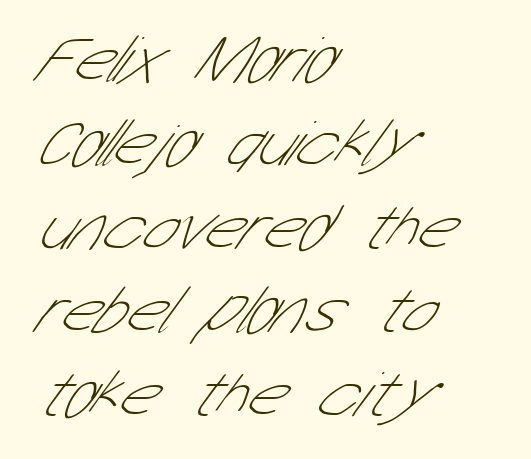
{"serif": "no", "bold": "no", "weight": "thin", "width": "condensed", "stroke_contrast": "low", "x_height": "medium", "monospaced": "no", "underline": "no", "align": "left", "line_spacing": "normal", "line_spacing_ratio": 1.27, "letter_spacing": "normal", "letter_spacing_em": 0.0, "glyph_px": 66}
